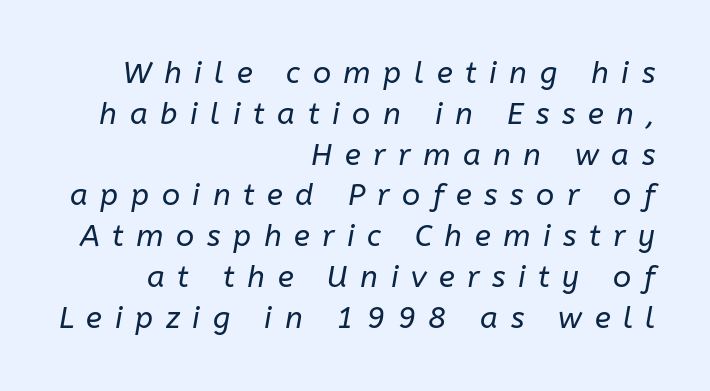
The image shows 30 px regular-weight type, italic (leaning right); set right-aligned, normal line spacing (1.36x), unusually wide letter spacing (+0.42 em), not underlined; low stroke contrast and a medium x-height.
